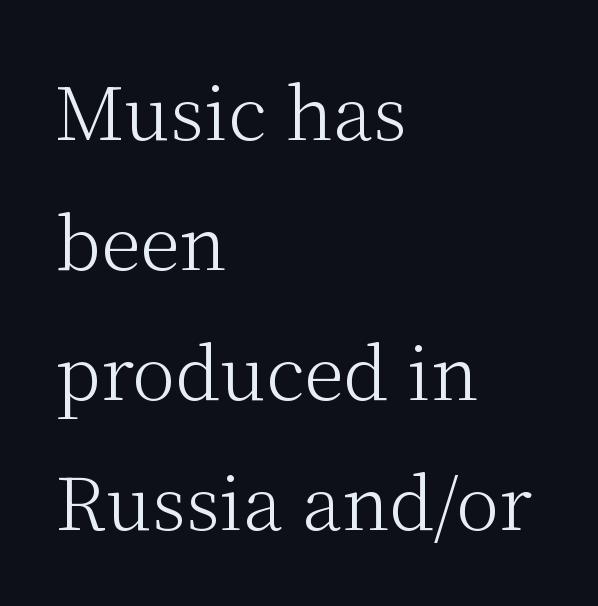
The image shows 73 px light serif type, upright; set left-aligned, line spacing 1.78x, normal letter spacing, not underlined; medium stroke contrast and a medium x-height.
